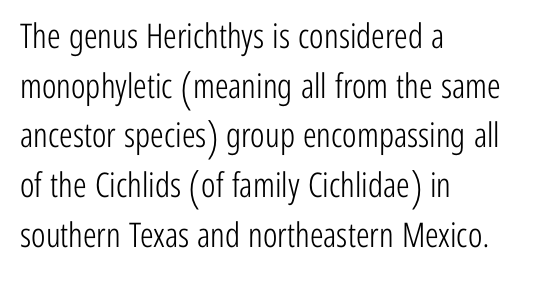
{"serif": "no", "italic": "no", "bold": "no", "weight": "light", "width": "condensed", "stroke_contrast": "low", "x_height": "medium", "monospaced": "no", "underline": "no", "align": "left", "line_spacing": "normal", "line_spacing_ratio": 1.46, "letter_spacing": "normal", "letter_spacing_em": 0.0, "glyph_px": 34}
